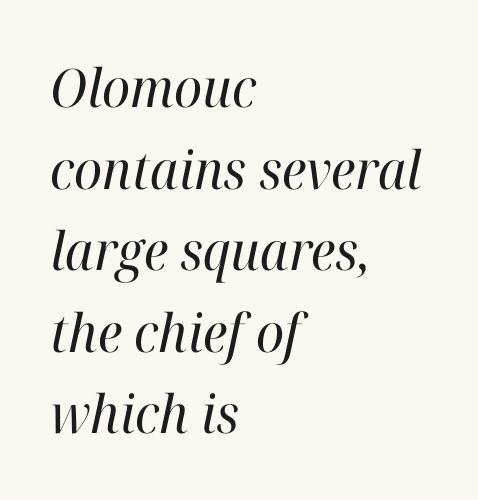
{"serif": "yes", "italic": "yes", "lean": "right", "slant_degrees": 12, "bold": "no", "weight": "regular", "width": "normal", "stroke_contrast": "high", "x_height": "medium", "monospaced": "no", "underline": "no", "align": "left", "line_spacing": "normal", "line_spacing_ratio": 1.54, "letter_spacing": "normal", "letter_spacing_em": 0.0, "glyph_px": 53}
